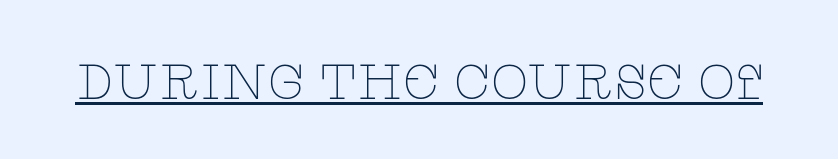
Q: Is the text bold? A: No.
Q: Is the text italic (slanted)? A: No, it is upright.
Q: Is the typeface a serif or a sans-serif typeface? A: Serif.
Q: Is the text underlined? A: Yes.
Q: Is the spacing between letters normal or unusually wide? A: Normal.
Q: Width (condensed, normal, or wide)? A: Wide.
Q: Stroke contrast? A: Low.
Q: x-height? A: Large.
Q: Monospaced? A: No.
